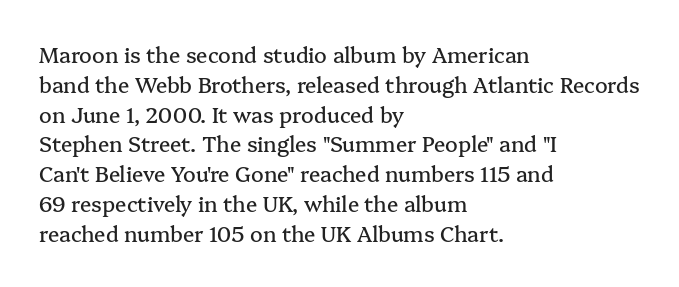
Q: Is the text italic (slanted)? A: No, it is upright.
Q: Is the text underlined? A: No.
Q: How is the paragraph aligned? A: Left-aligned.
Q: Is the spacing between letters normal or unusually wide? A: Normal.
Q: Is the spacing between lines tight, normal or loose? A: Normal.
